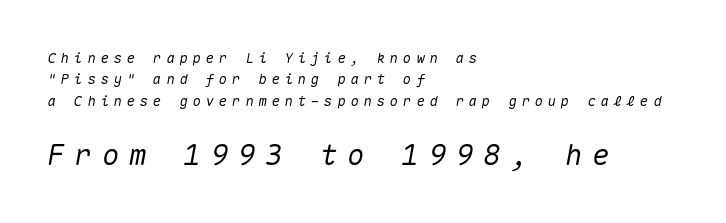
Caption: multi-line text, flush left, ragged right. There is plenty of visible air inserted between adjacent glyphs. Think of a typewriter: that constant character pitch is what you see here. Does the bottom block carry the larger type? Yes, it does.
